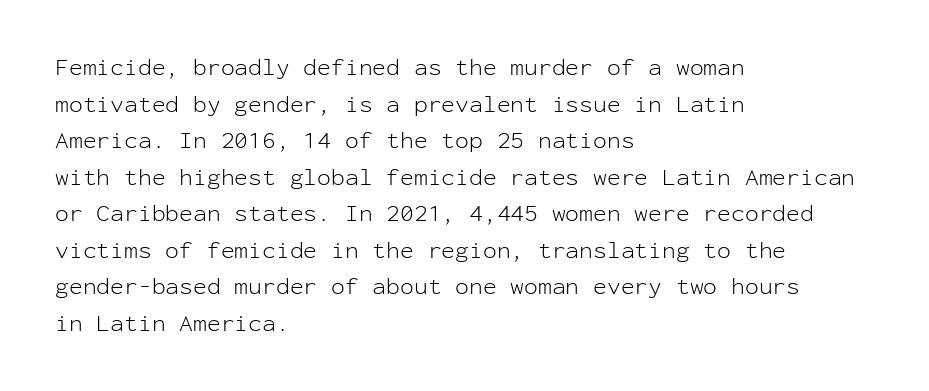
Notice how descenders clear the ascenders below comfortably — that's standard leading. Heft: none added — not bold. Posture: upright roman. The tracking reads as untouched default to a designer's eye. If you drew a ruler down the left edge, every line would touch it.
